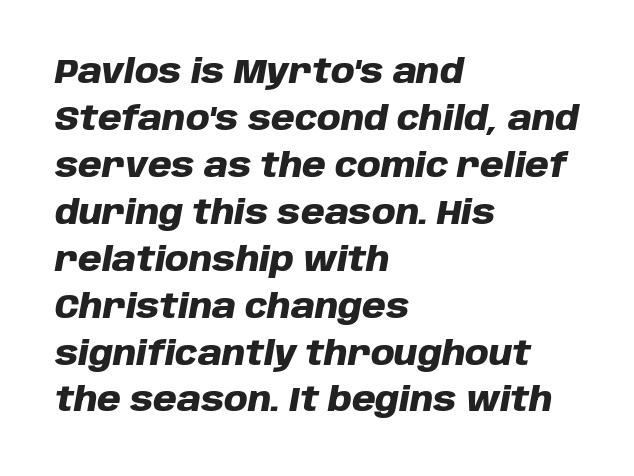
The image shows 34 px heavy type, italic (leaning right); set left-aligned, normal line spacing (1.38x), normal letter spacing, not underlined; low stroke contrast and a large x-height.
